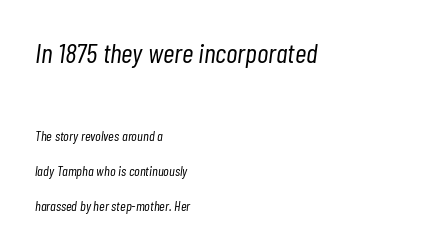
Vertically, the passage feels expansive, rows floating well apart. Lines of text with bare space underneath. Designer's note — italics engaged. No letter is thick-stroked: the sample isn't bold. A student would call this left alignment; a typographer would say flush left, rag right.
